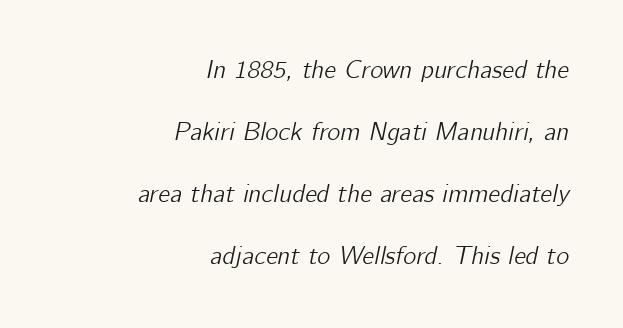
The image shows 25 px text type, italic (leaning right); set right-aligned, loose line spacing (2.48x), normal letter spacing, not underlined.
